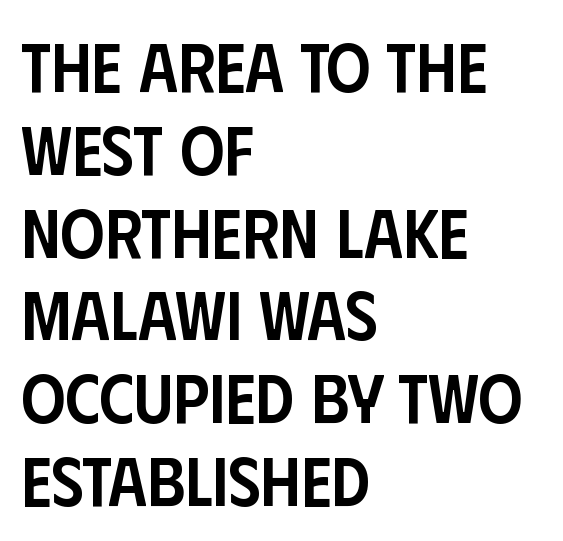
Q: Is the text bold? A: Semi-bold.
Q: Is the text italic (slanted)? A: No, it is upright.
Q: Is the typeface a serif or a sans-serif typeface? A: Sans-serif.
Q: Is the text underlined? A: No.
Q: How is the paragraph aligned? A: Left-aligned.
Q: Is the spacing between letters normal or unusually wide? A: Normal.
Q: Width (condensed, normal, or wide)? A: Condensed.
Q: Stroke contrast? A: Low.
Q: x-height? A: Large.
Q: Monospaced? A: No.
